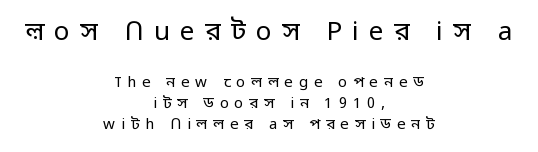
Q: Is the text bold? A: No.
Q: Is the text italic (slanted)? A: No, it is upright.
Q: Is the text underlined? A: No.
Q: How is the paragraph aligned? A: Centered.
Q: Is the spacing between letters normal or unusually wide? A: Unusually wide.
Q: Is the spacing between lines tight, normal or loose? A: Normal.
Q: Which block of text is set in a larger size, the first (top) or the second (bottom)? A: The first (top) one.
